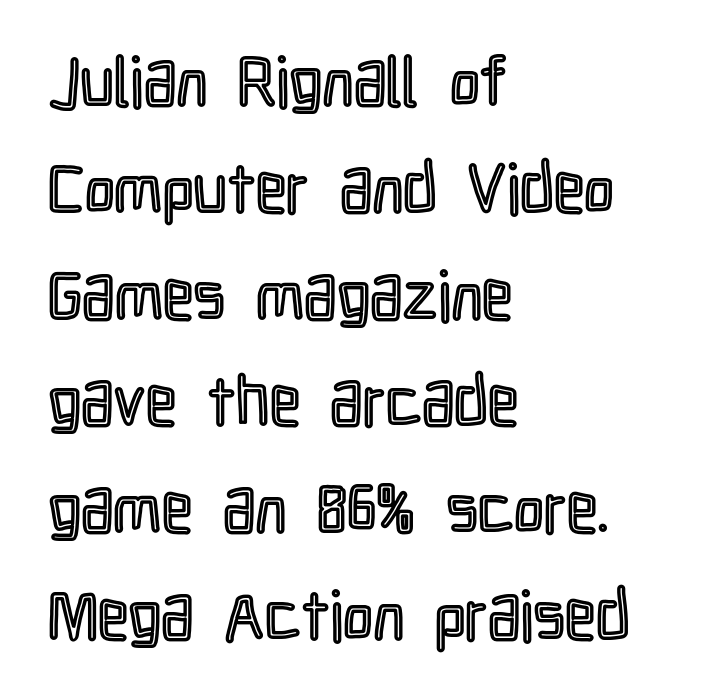
{"italic": "no", "width": "condensed", "x_height": "medium", "monospaced": "no", "underline": "no", "align": "left", "line_spacing": "normal", "line_spacing_ratio": 1.57, "letter_spacing": "normal", "letter_spacing_em": 0.0, "glyph_px": 68}
